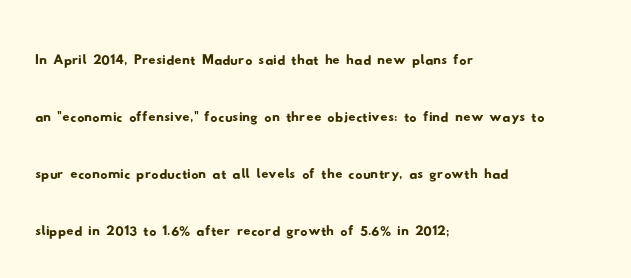
{"serif": "no", "width": "wide", "stroke_contrast": "low", "x_height": "small", "monospaced": "no", "underline": "no", "align": "left", "line_spacing": "normal", "line_spacing_ratio": 1.58, "letter_spacing": "normal", "letter_spacing_em": 0.0, "glyph_px": 36}
